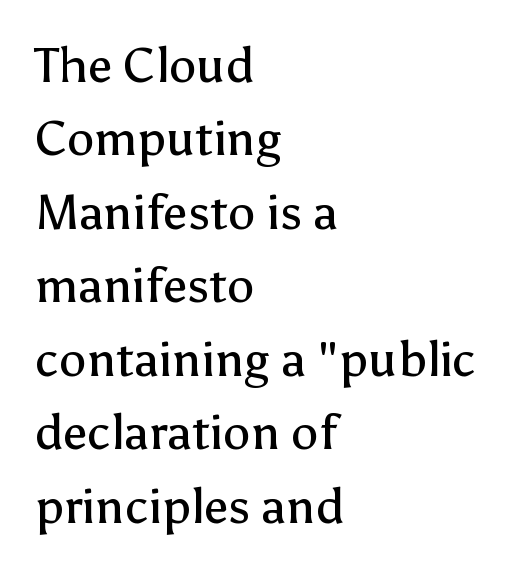
The image shows 49 px regular-weight sans-serif type, upright; set left-aligned, normal line spacing (1.5x), normal letter spacing, not underlined; low stroke contrast and a medium x-height.
